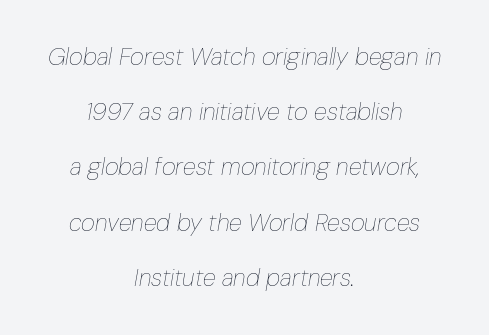
Q: Is the text bold? A: No.
Q: Is the text italic (slanted)? A: Yes, it leans right by about 10 degrees.
Q: Is the text underlined? A: No.
Q: How is the paragraph aligned? A: Centered.
Q: Is the spacing between letters normal or unusually wide? A: Normal.
Q: Is the spacing between lines tight, normal or loose? A: Loose.
